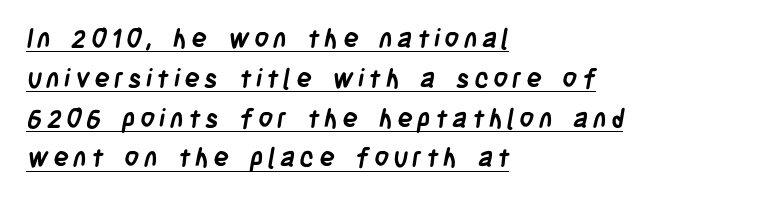
The image shows 26 px bold type; set left-aligned, normal line spacing (1.53x), underlined.
